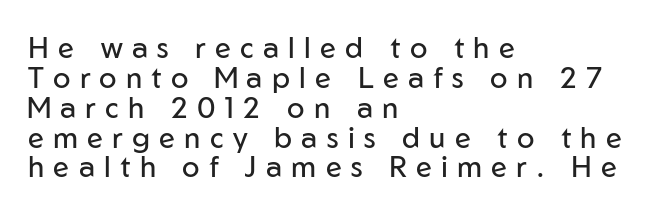
The image shows 29 px regular-weight sans-serif type, upright; set left-aligned, tight line spacing (1.03x), unusually wide letter spacing (+0.32 em), not underlined; low stroke contrast and a medium x-height.
